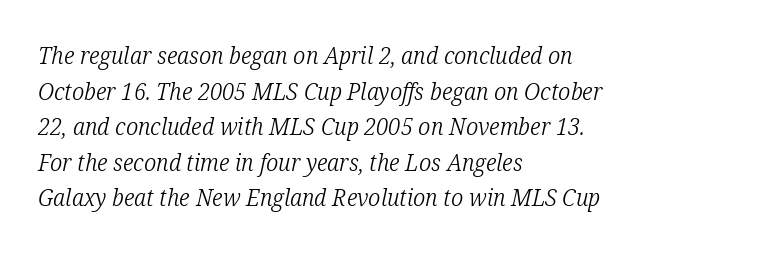
{"italic": "yes", "lean": "right", "slant_degrees": 12, "bold": "no", "underline": "no", "align": "left", "line_spacing": "normal", "line_spacing_ratio": 1.48, "letter_spacing": "normal", "letter_spacing_em": 0.0, "glyph_px": 24}
